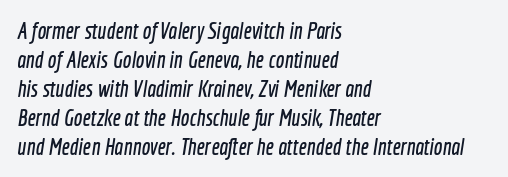
Glyph-to-glyph distance matches everyday printed text. Short and long lines alike share a common starting point at left. Check the space under the baseline: it is left empty. These lines sit exactly where default settings would place them.
